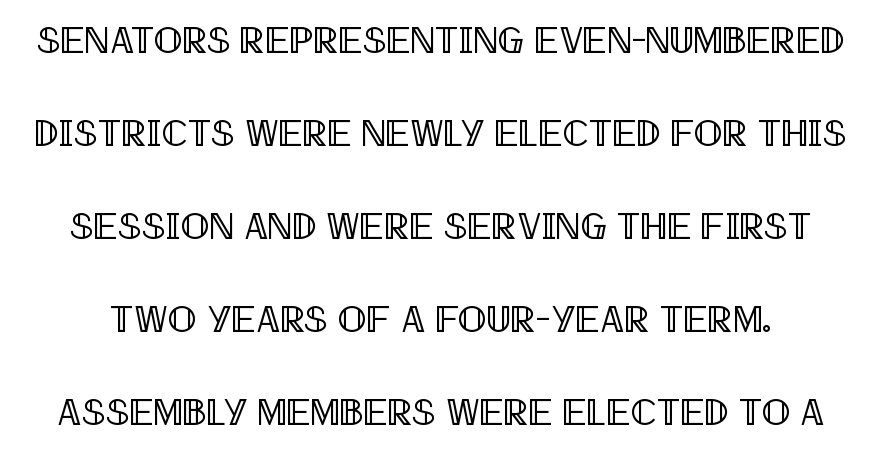
{"italic": "no", "width": "condensed", "x_height": "large", "monospaced": "no", "underline": "no", "line_spacing": "loose", "line_spacing_ratio": 2.45, "letter_spacing": "normal", "letter_spacing_em": 0.0, "glyph_px": 38}
